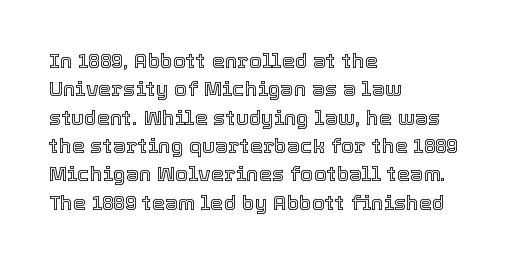
{"italic": "no", "underline": "no", "align": "left", "line_spacing": "normal", "line_spacing_ratio": 1.35, "letter_spacing": "normal", "letter_spacing_em": 0.0, "glyph_px": 21}
